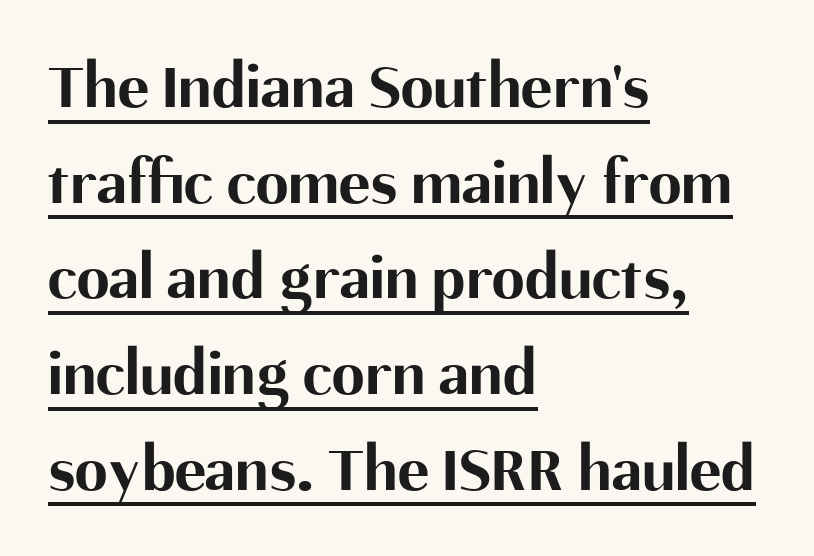
Every stem runs plumb, perpendicular to the baseline. Looks like someone drew a line under every word here. Look at the bottom of the vertical strokes: they stop flat, with no serifs. The space between consecutive lines is moderate. Is the letter spacing exaggerated? No — it looks like the ordinary default.
